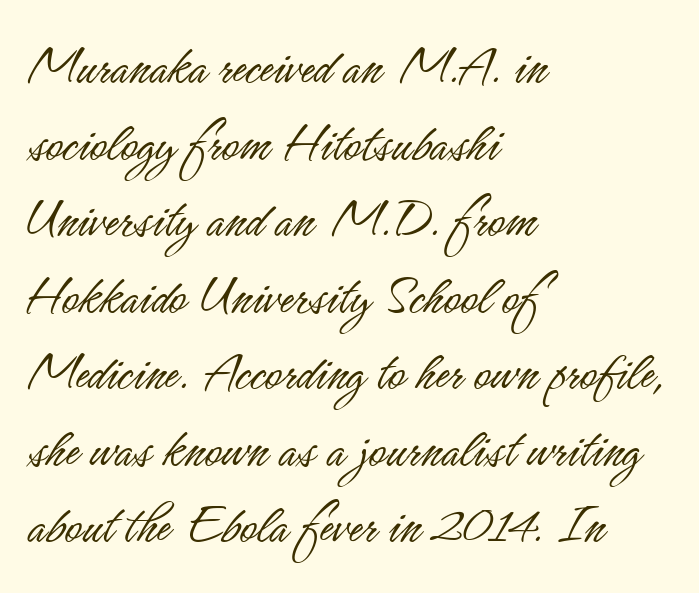
Q: Is the text bold? A: No.
Q: Is the text italic (slanted)? A: Yes.
Q: Is the typeface a serif or a sans-serif typeface? A: Sans-serif.
Q: Is the text underlined? A: No.
Q: How is the paragraph aligned? A: Left-aligned.
Q: Is the spacing between letters normal or unusually wide? A: Normal.
Q: Is the spacing between lines tight, normal or loose? A: Normal.
Q: Width (condensed, normal, or wide)? A: Condensed.
Q: Stroke contrast? A: Low.
Q: x-height? A: Small.
Q: Monospaced? A: No.
